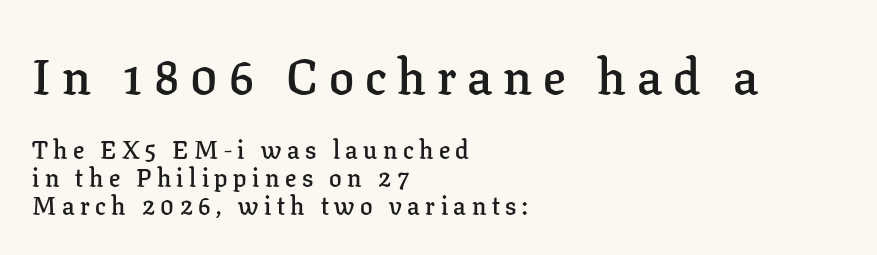
{"serif": "yes", "italic": "no", "bold": "semi", "weight": "semibold", "width": "normal", "stroke_contrast": "low", "x_height": "medium", "monospaced": "no", "underline": "no", "align": "left", "line_spacing": "tight", "line_spacing_ratio": 1.11, "letter_spacing": "wide", "letter_spacing_em": 0.22, "larger_block": "first", "size_ratio": 2.0, "glyph_px": 50}
